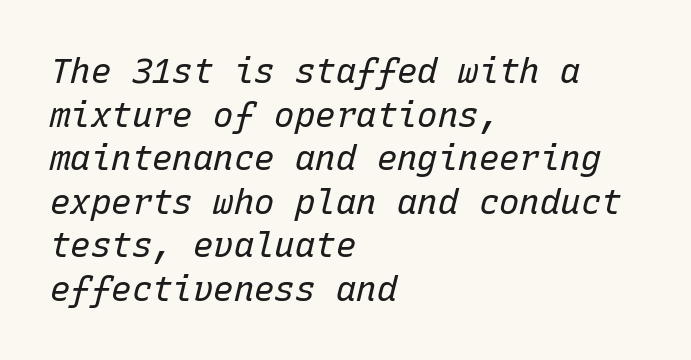
The passage is arranged the way most books set body copy — flush left. Designer's note — italics engaged. Note the uniform advance width — an 'i' takes as much space as an 'm'. Lines of text with bare space underneath. Reading down the column, the eye jumps a familiar distance to each next line.
